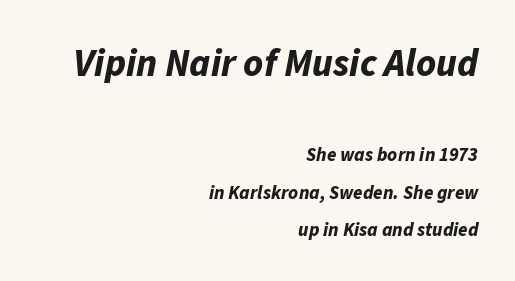
Q: Is the text bold? A: Yes.
Q: Is the text italic (slanted)? A: Yes, it leans right by about 11 degrees.
Q: Is the text underlined? A: No.
Q: How is the paragraph aligned? A: Right-aligned.
Q: Is the spacing between letters normal or unusually wide? A: Normal.
Q: Is the spacing between lines tight, normal or loose? A: Loose.
Q: Which block of text is set in a larger size, the first (top) or the second (bottom)? A: The first (top) one.
Q: Width (condensed, normal, or wide)? A: Normal.
Q: Stroke contrast? A: Low.
Q: x-height? A: Medium.
Q: Monospaced? A: No.
